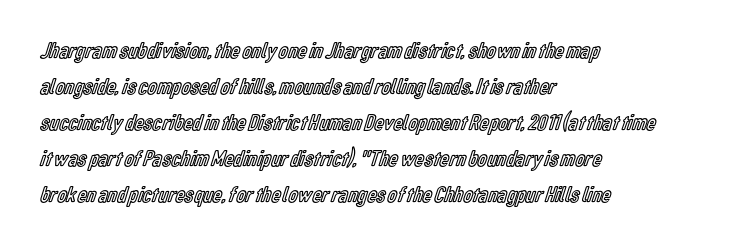
Q: Is the text italic (slanted)? A: Yes.
Q: Is the text underlined? A: No.
Q: How is the paragraph aligned? A: Left-aligned.
Q: Is the spacing between letters normal or unusually wide? A: Normal.
Q: Is the spacing between lines tight, normal or loose? A: Normal.
